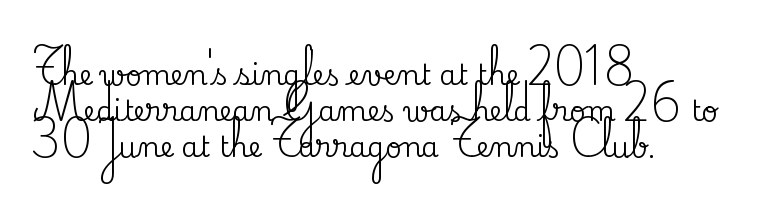
{"serif": "yes", "italic": "no", "width": "normal", "stroke_contrast": "medium", "x_height": "small", "monospaced": "no", "underline": "no", "align": "left", "line_spacing": "normal", "line_spacing_ratio": 1.29, "letter_spacing": "normal", "letter_spacing_em": 0.0, "glyph_px": 28}
